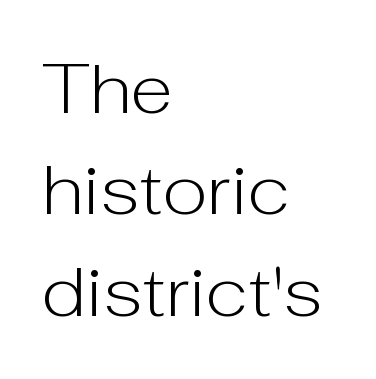
The image shows 70 px light sans-serif type, upright; set left-aligned, normal line spacing (1.45x), normal letter spacing, not underlined; low stroke contrast and a medium x-height.
